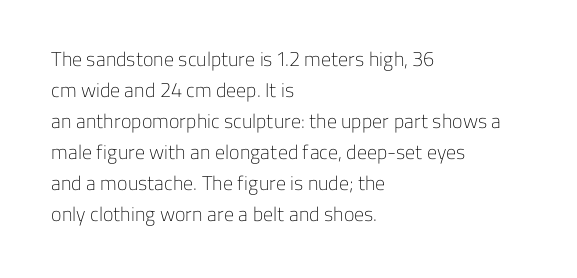
Q: Is the text bold? A: No.
Q: Is the text italic (slanted)? A: No, it is upright.
Q: Is the text underlined? A: No.
Q: How is the paragraph aligned? A: Left-aligned.
Q: Is the spacing between letters normal or unusually wide? A: Normal.
Q: Is the spacing between lines tight, normal or loose? A: Normal.
